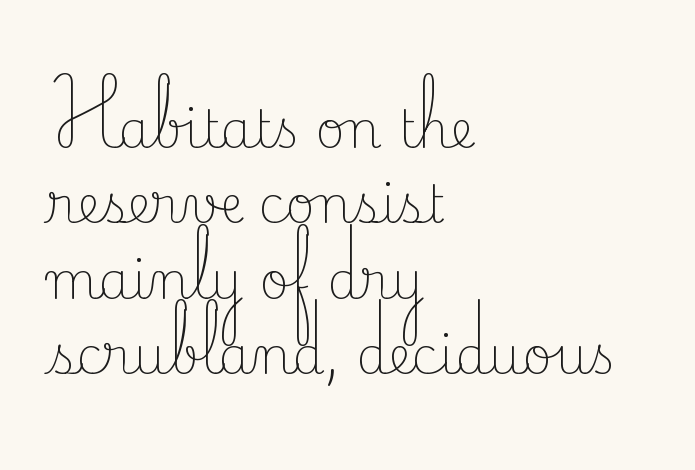
Q: Is the text bold? A: No.
Q: Is the text italic (slanted)? A: No, it is upright.
Q: Is the typeface a serif or a sans-serif typeface? A: Serif.
Q: Is the text underlined? A: No.
Q: How is the paragraph aligned? A: Left-aligned.
Q: Is the spacing between letters normal or unusually wide? A: Normal.
Q: Is the spacing between lines tight, normal or loose? A: Normal.
Q: Width (condensed, normal, or wide)? A: Normal.
Q: Stroke contrast? A: Low.
Q: x-height? A: Small.
Q: Monospaced? A: No.
